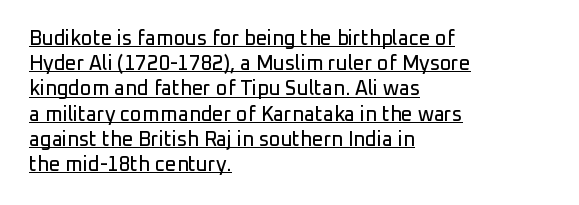
The image shows 20 px text type, upright; set left-aligned, normal line spacing (1.26x), normal letter spacing, underlined.
